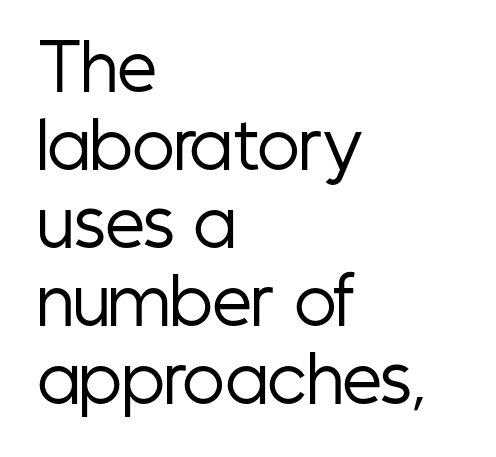
{"serif": "no", "italic": "no", "bold": "no", "weight": "regular", "width": "condensed", "stroke_contrast": "low", "x_height": "medium", "monospaced": "no", "underline": "no", "align": "left", "line_spacing_ratio": 1.24, "letter_spacing": "normal", "letter_spacing_em": 0.0, "glyph_px": 63}
